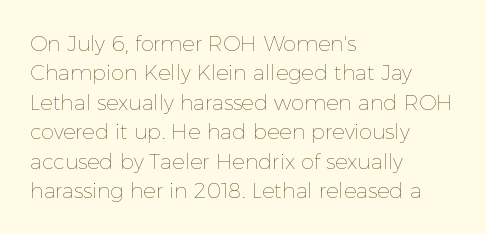
A clean baseline with only descenders dipping below it. If you drew a line through each stem, it would be perfectly vertical. Honestly, the row spacing looks completely unremarkable. Is this a heavy cut? Hardly; it is regular or lighter.
